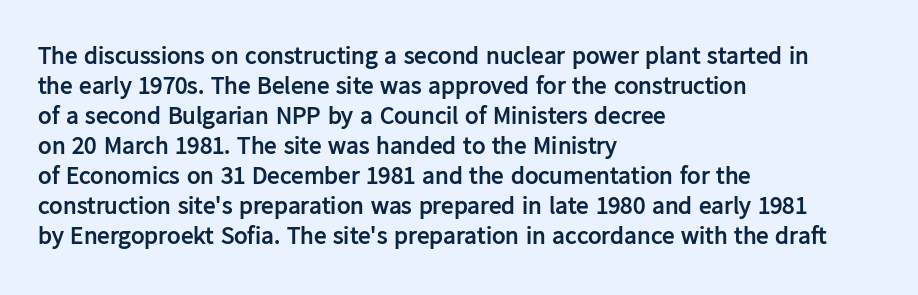
{"italic": "no", "bold": "yes", "underline": "no", "align": "left", "line_spacing_ratio": 1.2, "letter_spacing": "normal", "letter_spacing_em": 0.0, "glyph_px": 25}
